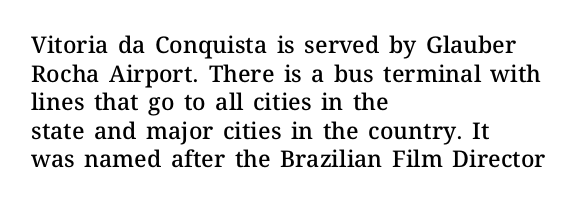
{"italic": "no", "bold": "semi", "underline": "no", "align": "left", "line_spacing_ratio": 1.24, "letter_spacing": "normal", "letter_spacing_em": 0.0, "glyph_px": 23}
